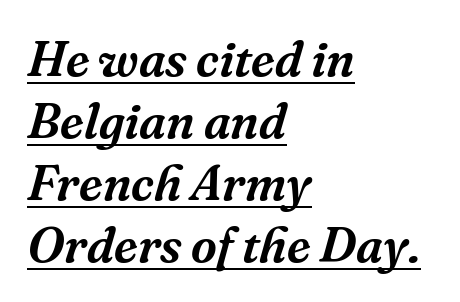
Inter-character spacing is left at the font's built-in metrics. Looks like regular typesetting: each glyph gets only the width it needs. In terms of posture, this sample is oblique. If you drew a ruler down the left edge, every line would touch it.
